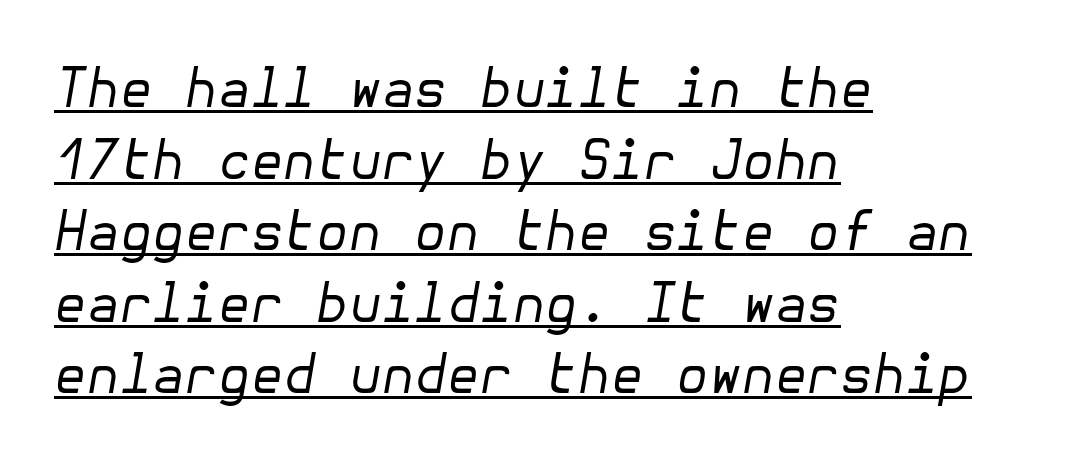
{"italic": "yes", "lean": "right", "slant_degrees": 10, "bold": "no", "weight": "regular", "width": "normal", "stroke_contrast": "low", "x_height": "medium", "underline": "yes", "align": "left", "line_spacing": "normal", "line_spacing_ratio": 1.35, "letter_spacing": "normal", "letter_spacing_em": 0.0, "glyph_px": 53}
